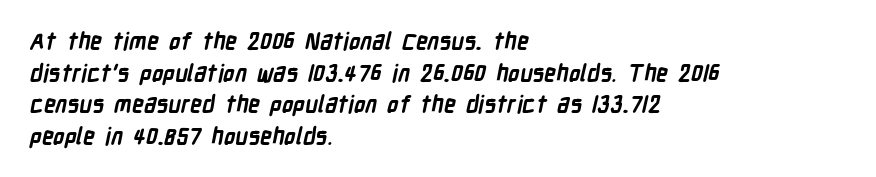
How are the letters spaced? Ordinarily, with no added tracking. Lines of text with bare space underneath. Casual observation: everything's shoved over to the left. Notice how thick the strokes are: this is what a full bold looks like.
